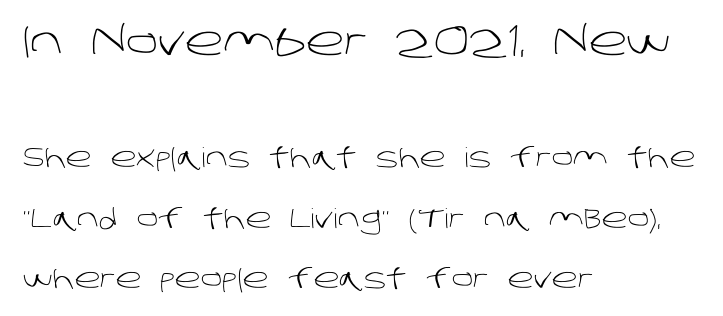
One glance says open: line gaps are wider than usual. Check under the words: just untouched page. The paragraph shown leans on its left margin. Short note: letters normally spaced. These lines are rendered in a variable-pitch font. The passage shown is typeset with a sans-serif family.
